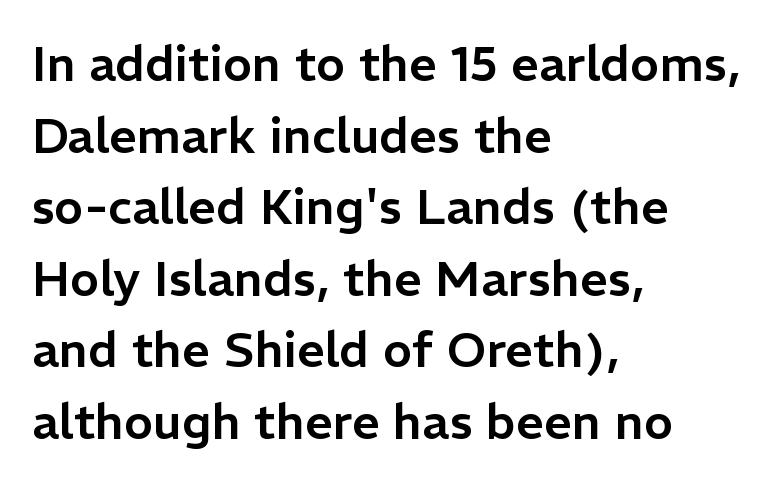
The image shows 49 px sans-serif type, upright; set left-aligned, normal line spacing (1.46x), normal letter spacing, not underlined; low stroke contrast and a medium x-height.
